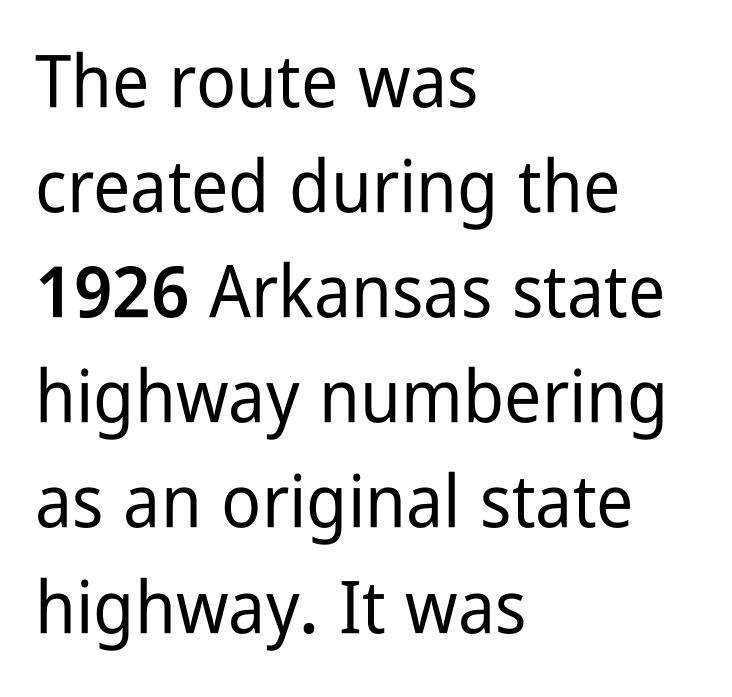
The image shows 73 px condensed sans-serif type, upright; set left-aligned, normal line spacing (1.44x), normal letter spacing, not underlined; low stroke contrast and a medium x-height.
